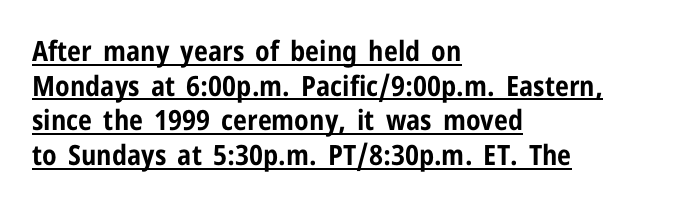
The font family rendered here belongs to the sans-serif group. What weight is shown? A full bold with thick strokes. The rendering uses the underline text-decoration. The axis of the letterforms is exactly vertical.
